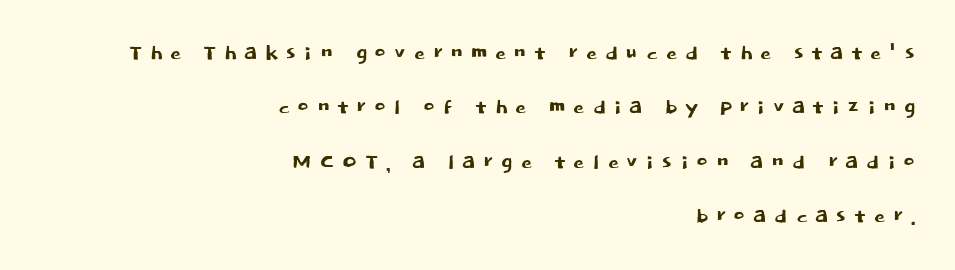
Words float on clear page, feet unadorned. Grotesque or geometric, the face here clearly has no serifs. The letterforms stand isolated, each surrounded by extra space. Baseline-to-baseline distance is far greater than the letter height. Each letter keeps its own natural width here, so spacing adapts to shape. Line endings align vertically; line beginnings do not.
